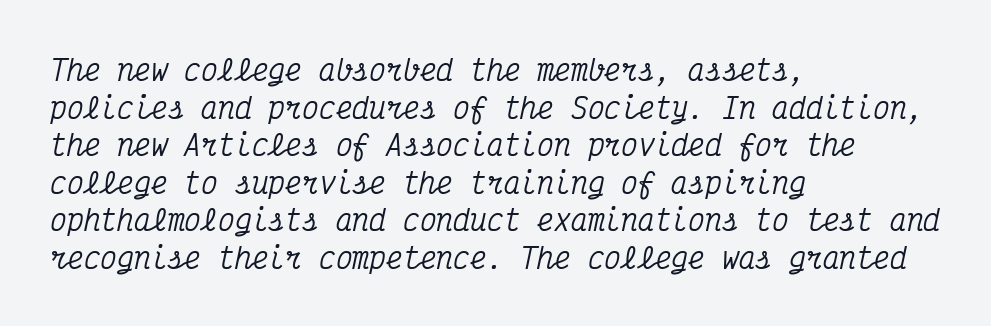
{"serif": "yes", "italic": "yes", "lean": "right", "slant_degrees": 12, "width": "condensed", "stroke_contrast": "medium", "x_height": "medium", "monospaced": "yes", "underline": "no", "align": "left", "line_spacing": "normal", "line_spacing_ratio": 1.34, "letter_spacing": "normal", "letter_spacing_em": 0.0, "glyph_px": 28}
